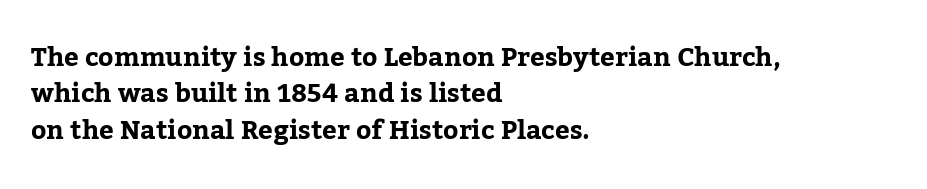
The image shows 26 px bold type, upright; set left-aligned, normal line spacing (1.4x), normal letter spacing, not underlined.
